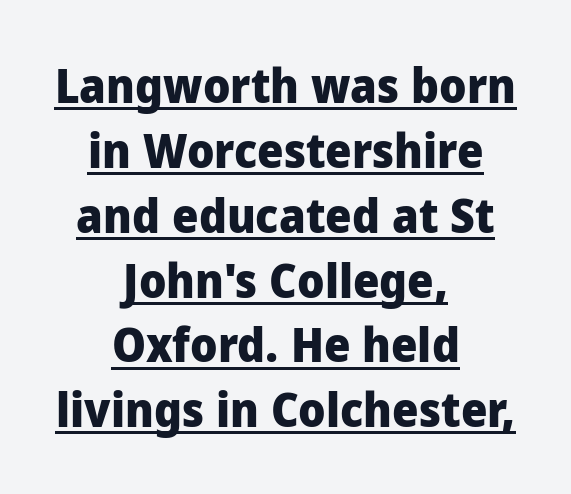
The image shows 47 px heavy sans-serif type, upright; set centered, normal line spacing (1.38x), normal letter spacing, underlined; low stroke contrast and a medium x-height.
